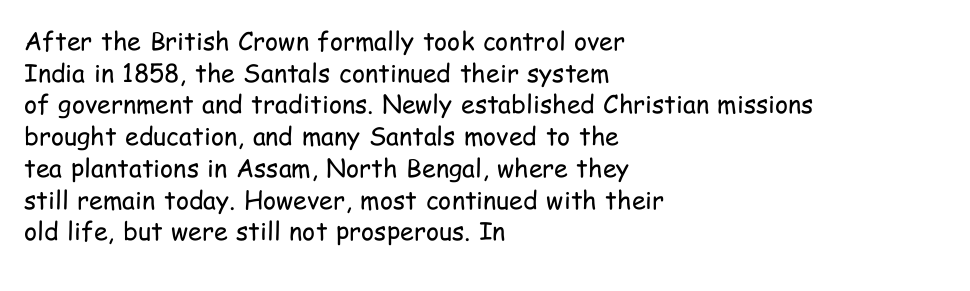
{"italic": "no", "bold": "no", "underline": "no", "align": "left", "line_spacing": "normal", "line_spacing_ratio": 1.27, "letter_spacing": "normal", "letter_spacing_em": 0.0, "glyph_px": 25}
